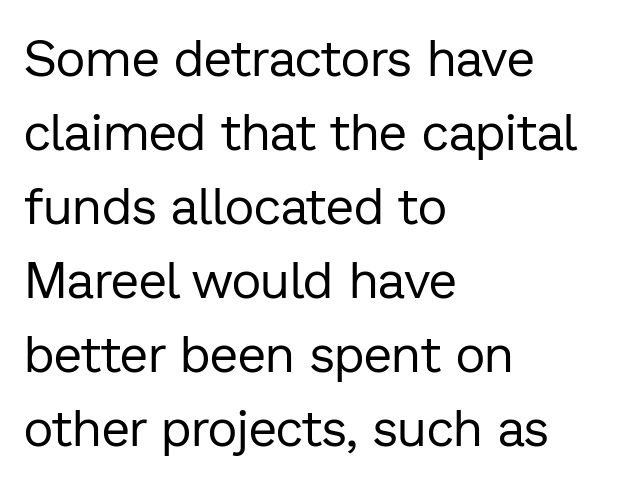
The image shows 51 px regular-weight sans-serif type, upright; set left-aligned, normal line spacing (1.45x), normal letter spacing, not underlined; low stroke contrast and a medium x-height.
